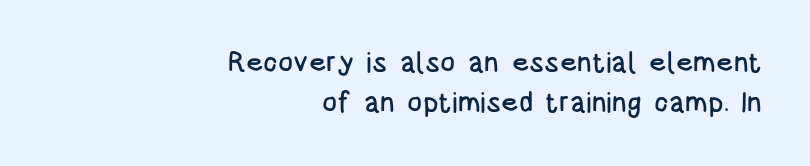
The image shows 28 px condensed sans-serif type, upright; set right-aligned, normal line spacing (1.44x), normal letter spacing, not underlined; low stroke contrast and a large x-height.
